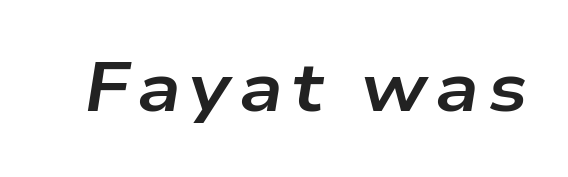
Q: Is the text bold? A: Yes.
Q: Is the text italic (slanted)? A: Yes, it leans right by about 9 degrees.
Q: Is the text underlined? A: No.
Q: Width (condensed, normal, or wide)? A: Wide.
Q: Stroke contrast? A: Low.
Q: x-height? A: Medium.
Q: Monospaced? A: No.
